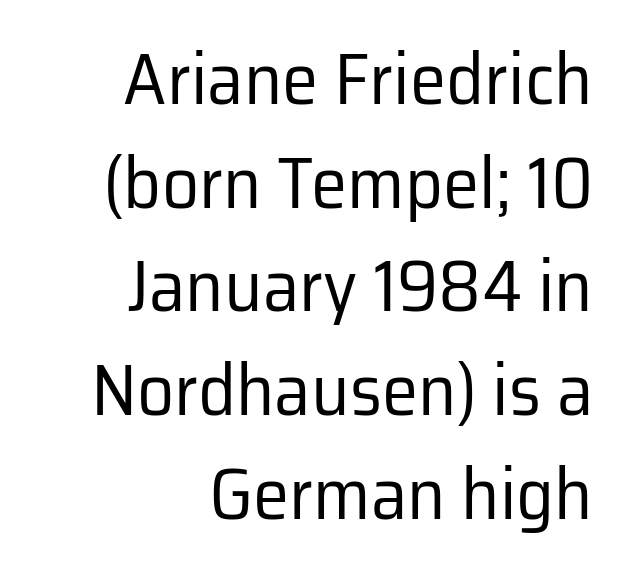
The horizontal fit of the characters is conventional and even. The compositor pushed each line to the right boundary. These lines are rendered in a variable-pitch font. What kind of face is this? One without serifs — a sans. No word sits above an underline.
